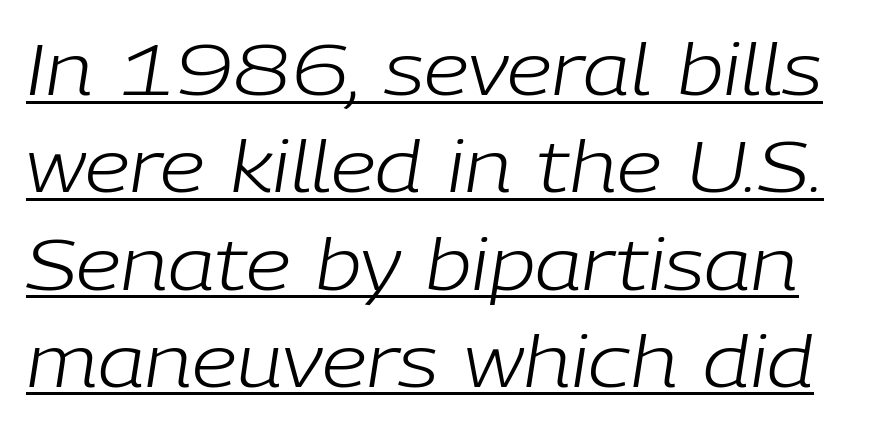
The image shows 71 px light type, italic (leaning right); set normal line spacing (1.37x), normal letter spacing, underlined; low stroke contrast and a medium x-height.
